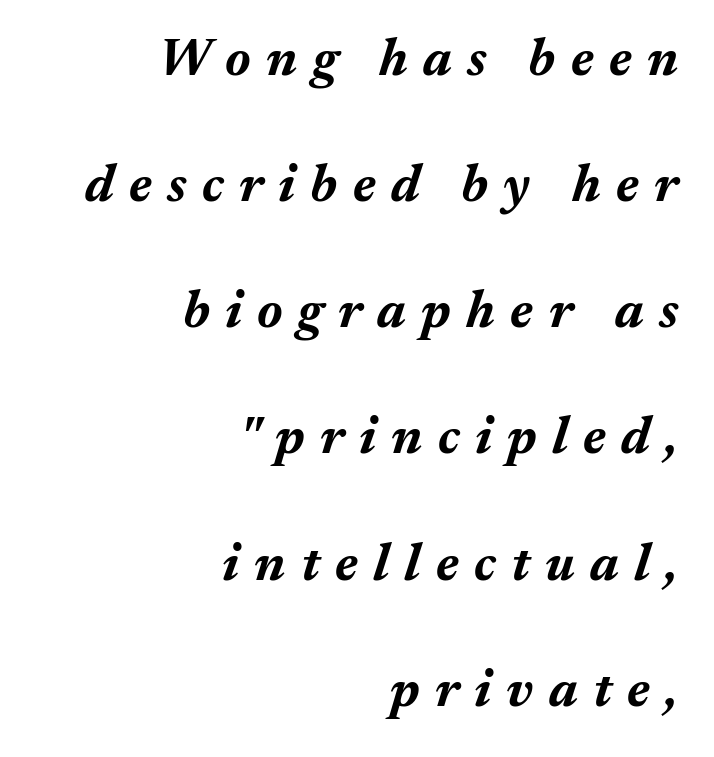
{"italic": "yes", "lean": "right", "slant_degrees": 17, "bold": "yes", "weight": "bold", "width": "normal", "stroke_contrast": "medium", "x_height": "medium", "monospaced": "no", "underline": "no", "align": "right", "line_spacing": "loose", "line_spacing_ratio": 2.38, "letter_spacing": "wide", "letter_spacing_em": 0.29, "glyph_px": 53}
